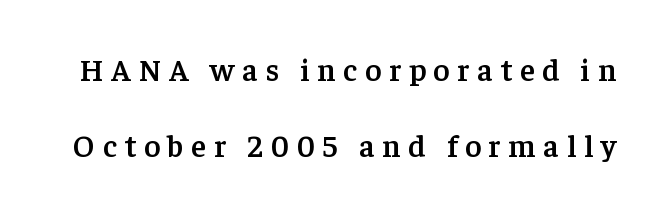
Spacing between characters has been opened up far beyond the box default. Style check: upright. Proportional: the letters do not fall into vertical columns. No word sits above an underline. Slightly chunky letters — semibold, I'd say, not full bold. Regarding serifs, this sample has them.
